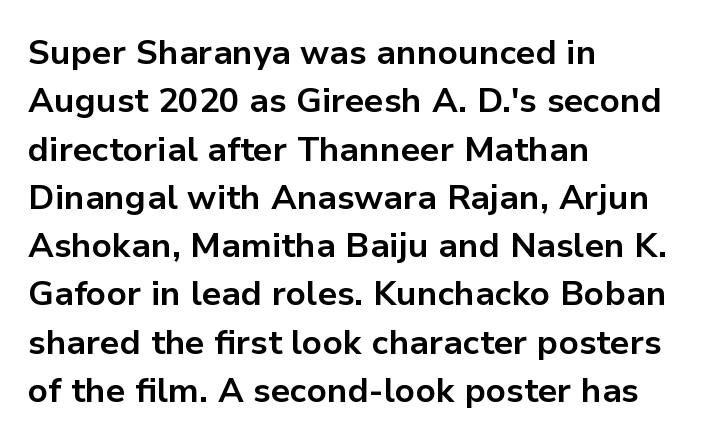
Clear beneath every line of the passage. Notice how descenders clear the ascenders below comfortably — that's standard leading. The letters carry no serifs — their stems end cleanly without finishing strokes. This is heavy type, rendered in bold. Does the copy run flush right? No — it runs flush left.
